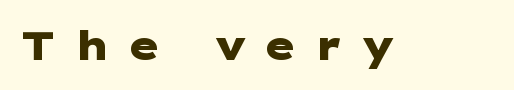
Q: Is the text bold? A: Yes.
Q: Is the text italic (slanted)? A: No, it is upright.
Q: Is the typeface a serif or a sans-serif typeface? A: Sans-serif.
Q: Is the text underlined? A: No.
Q: Is the spacing between letters normal or unusually wide? A: Unusually wide.
Q: Width (condensed, normal, or wide)? A: Wide.
Q: Stroke contrast? A: Low.
Q: x-height? A: Medium.
